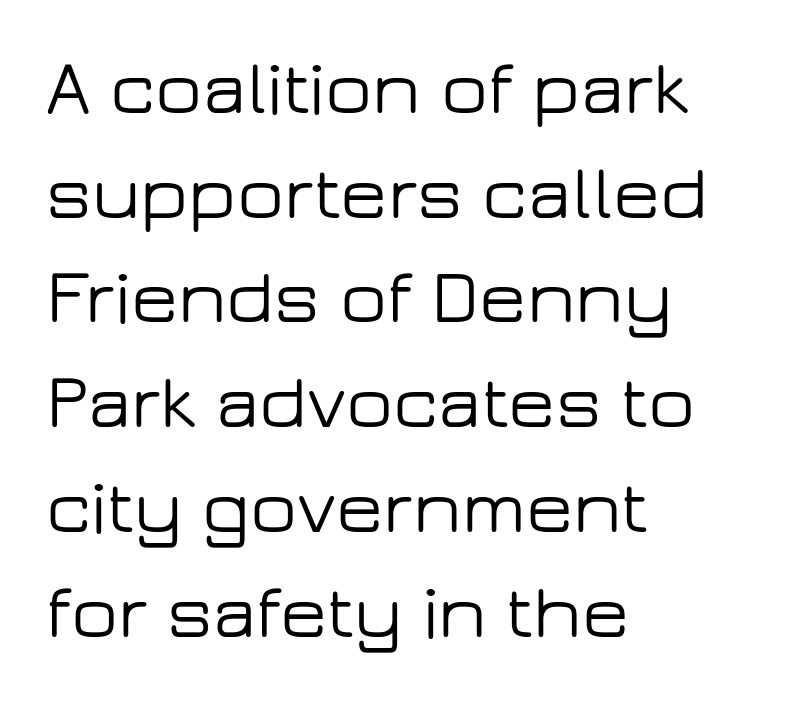
Q: Is the text italic (slanted)? A: No, it is upright.
Q: Is the typeface a serif or a sans-serif typeface? A: Sans-serif.
Q: Is the text underlined? A: No.
Q: How is the paragraph aligned? A: Left-aligned.
Q: Is the spacing between letters normal or unusually wide? A: Normal.
Q: Is the spacing between lines tight, normal or loose? A: Normal.
Q: Width (condensed, normal, or wide)? A: Wide.
Q: Stroke contrast? A: Low.
Q: x-height? A: Medium.
Q: Monospaced? A: No.
